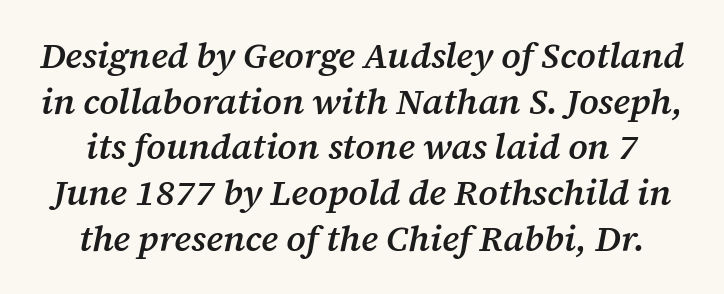
The characters display serif detailing at their extremities. The designer left line spacing at the default. These lines keep a tight, regular rhythm from letter to letter. Notice how the stems are inclined rather than vertical — that's the hallmark of italics.
